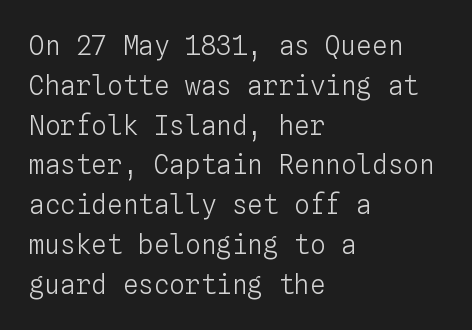
Nobody touched the tracking dial on this one. Line starts are locked; line ends wander. The block of text has a typical density, with ordinary space between rows. The glyphs are unaccompanied by any horizontal stroke below them. Notice how the stems are strictly vertical — no italics here. These glyphs show unthickened strokes, regular width or finer.
